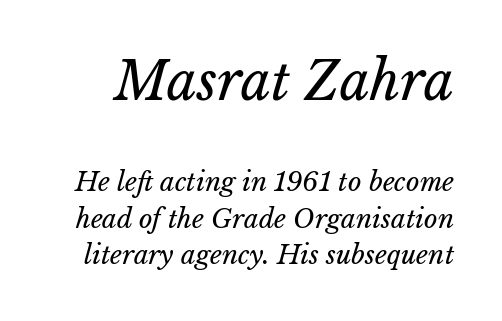
The designer left line spacing at the default. The foot of each line stays bare and open. Caption: face not bold, strokes unweighted. Spacing between characters is what you'd get straight out of the box. The whole block is typeset with a tilt.
